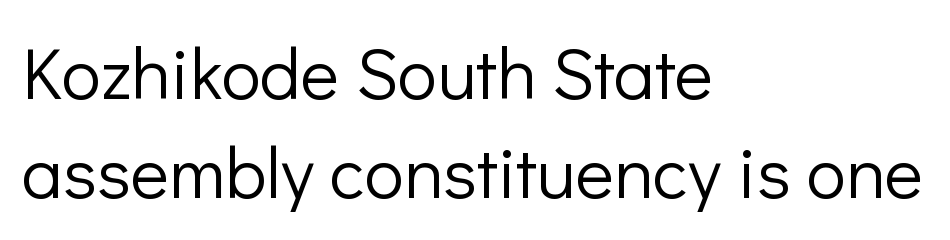
The image shows 73 px light sans-serif type, upright; set left-aligned, normal line spacing (1.35x), normal letter spacing, not underlined; low stroke contrast and a medium x-height.
